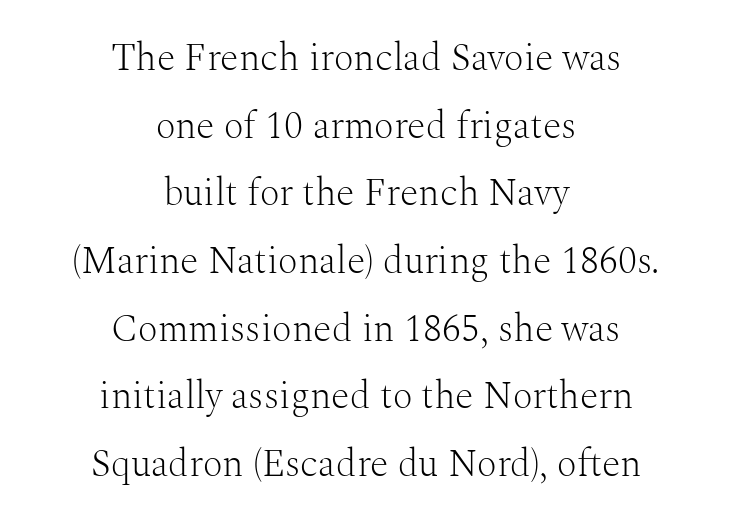
Q: Is the text bold? A: No.
Q: Is the text italic (slanted)? A: No, it is upright.
Q: Is the typeface a serif or a sans-serif typeface? A: Serif.
Q: Is the text underlined? A: No.
Q: How is the paragraph aligned? A: Centered.
Q: Is the spacing between letters normal or unusually wide? A: Normal.
Q: Width (condensed, normal, or wide)? A: Normal.
Q: Stroke contrast? A: Medium.
Q: x-height? A: Medium.
Q: Monospaced? A: No.
